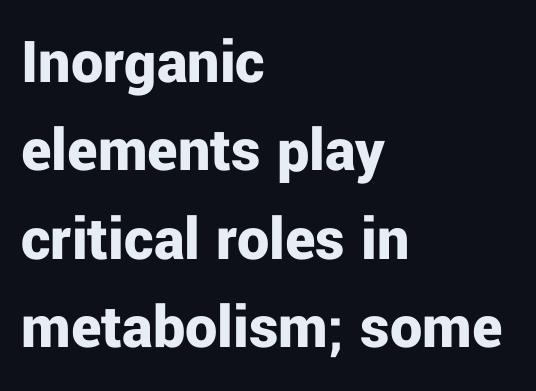
{"serif": "no", "italic": "no", "bold": "yes", "weight": "bold", "width": "normal", "stroke_contrast": "low", "x_height": "medium", "monospaced": "no", "underline": "no", "align": "left", "line_spacing": "normal", "line_spacing_ratio": 1.38, "letter_spacing": "normal", "letter_spacing_em": 0.0, "glyph_px": 64}
